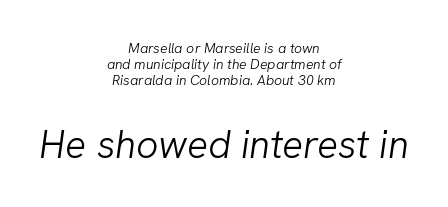
The image shows 39 px light type, italic (leaning right); set centered, line spacing 1.16x, normal letter spacing, not underlined; the second (bottom) block is 2.79x larger; low stroke contrast and a medium x-height.
